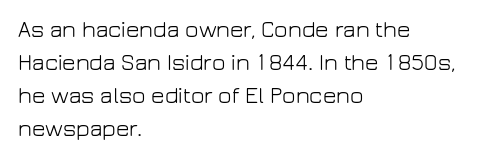
Q: Is the text bold? A: No.
Q: Is the text italic (slanted)? A: No, it is upright.
Q: Is the text underlined? A: No.
Q: How is the paragraph aligned? A: Left-aligned.
Q: Is the spacing between letters normal or unusually wide? A: Normal.
Q: Is the spacing between lines tight, normal or loose? A: Normal.
